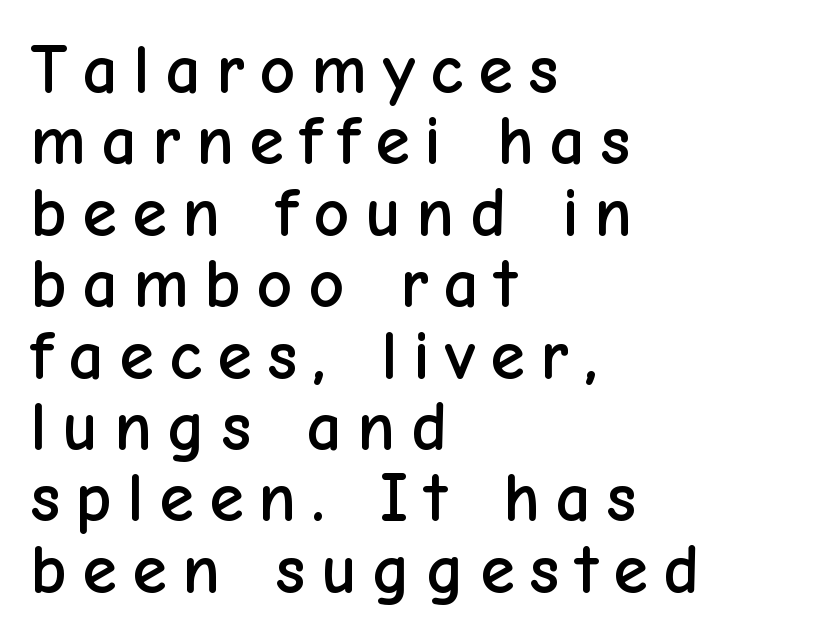
{"serif": "no", "italic": "no", "width": "normal", "stroke_contrast": "low", "x_height": "medium", "monospaced": "no", "underline": "no", "align": "left", "line_spacing": "tight", "line_spacing_ratio": 1.02, "letter_spacing": "wide", "letter_spacing_em": 0.22, "glyph_px": 70}
